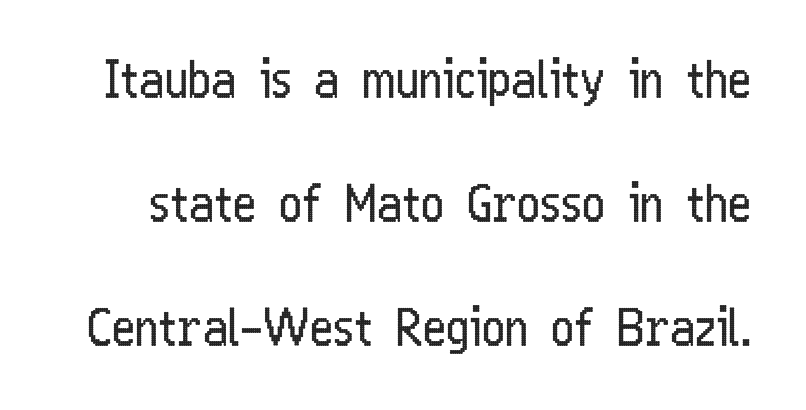
The image shows 50 px regular-weight, condensed sans-serif type, upright; set loose line spacing (2.48x), normal letter spacing, not underlined; low stroke contrast and a medium x-height.
